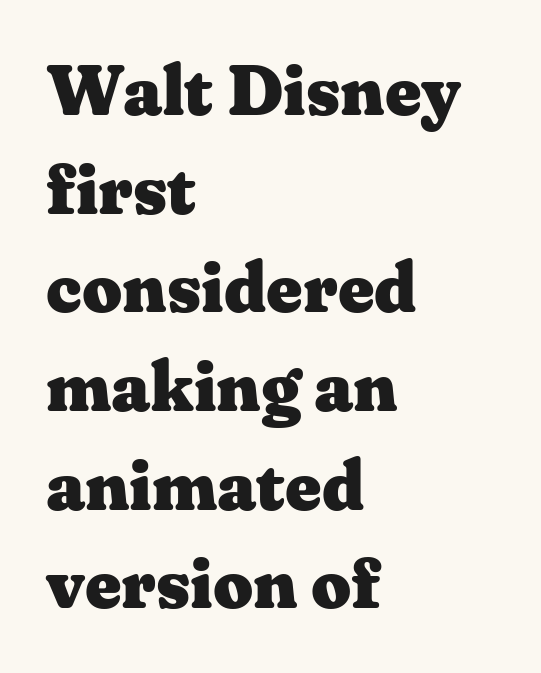
Q: Is the text bold? A: Yes.
Q: Is the text italic (slanted)? A: No, it is upright.
Q: Is the typeface a serif or a sans-serif typeface? A: Serif.
Q: Is the text underlined? A: No.
Q: How is the paragraph aligned? A: Left-aligned.
Q: Is the spacing between letters normal or unusually wide? A: Normal.
Q: Is the spacing between lines tight, normal or loose? A: Normal.
Q: Width (condensed, normal, or wide)? A: Wide.
Q: Stroke contrast? A: Medium.
Q: x-height? A: Medium.
Q: Monospaced? A: No.
